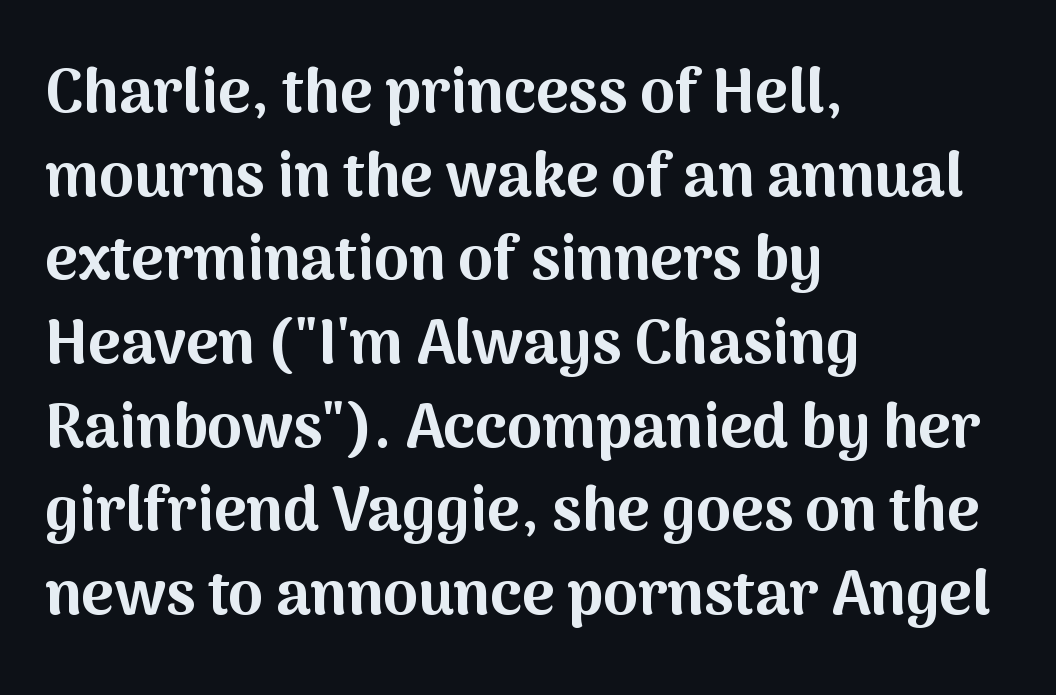
Q: Is the text bold? A: Yes.
Q: Is the text italic (slanted)? A: No, it is upright.
Q: Is the typeface a serif or a sans-serif typeface? A: Sans-serif.
Q: Is the text underlined? A: No.
Q: How is the paragraph aligned? A: Left-aligned.
Q: Is the spacing between letters normal or unusually wide? A: Normal.
Q: Is the spacing between lines tight, normal or loose? A: Normal.
Q: Width (condensed, normal, or wide)? A: Normal.
Q: Stroke contrast? A: Medium.
Q: x-height? A: Medium.
Q: Monospaced? A: No.
